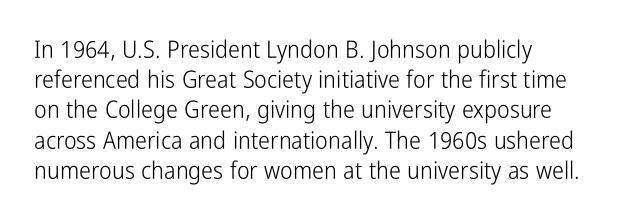
The image shows 24 px text type, upright; set left-aligned, normal line spacing (1.26x), normal letter spacing, not underlined.
